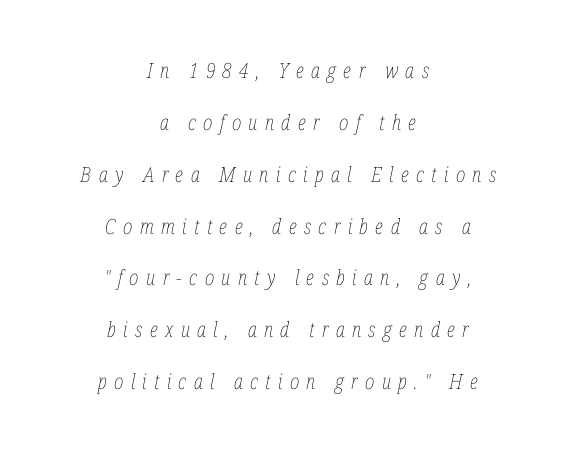
Q: Is the text bold? A: No.
Q: Is the text italic (slanted)? A: Yes, it leans right by about 12 degrees.
Q: Is the text underlined? A: No.
Q: How is the paragraph aligned? A: Centered.
Q: Is the spacing between letters normal or unusually wide? A: Unusually wide.
Q: Is the spacing between lines tight, normal or loose? A: Loose.
